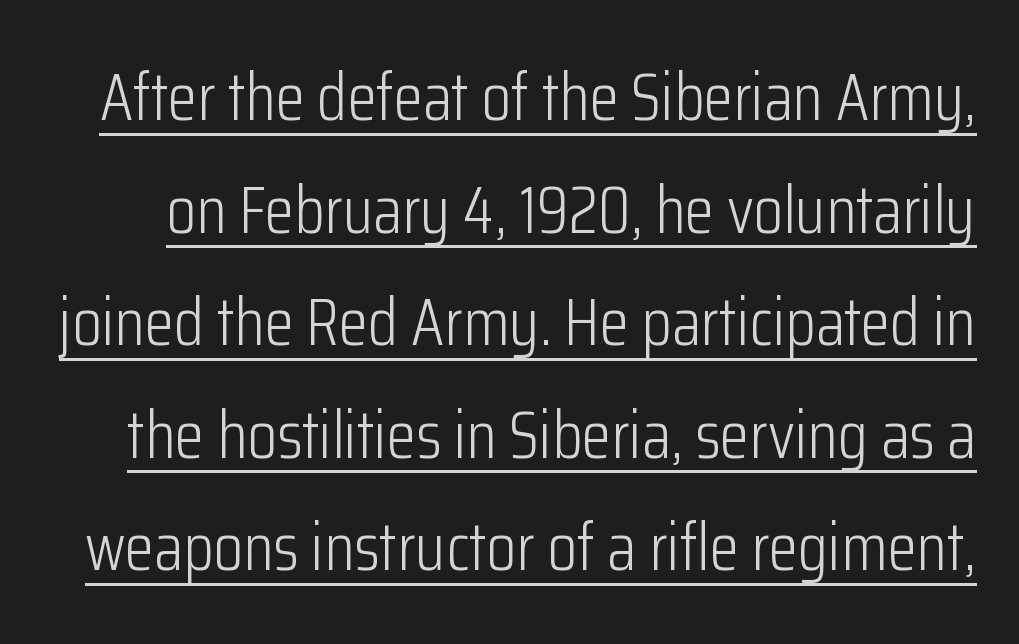
Q: Is the text bold? A: No.
Q: Is the text italic (slanted)? A: No, it is upright.
Q: Is the typeface a serif or a sans-serif typeface? A: Sans-serif.
Q: Is the text underlined? A: Yes.
Q: Is the spacing between letters normal or unusually wide? A: Normal.
Q: Is the spacing between lines tight, normal or loose? A: Normal.
Q: Width (condensed, normal, or wide)? A: Condensed.
Q: Stroke contrast? A: Low.
Q: x-height? A: Medium.
Q: Monospaced? A: No.
